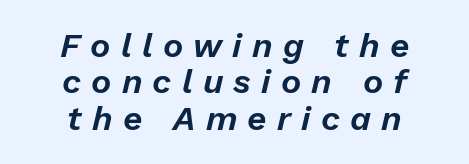
Q: Is the text italic (slanted)? A: Yes, it leans right by about 13 degrees.
Q: Is the text underlined? A: No.
Q: How is the paragraph aligned? A: Centered.
Q: Is the spacing between letters normal or unusually wide? A: Unusually wide.
Q: Is the spacing between lines tight, normal or loose? A: Tight.
Q: Width (condensed, normal, or wide)? A: Normal.
Q: Stroke contrast? A: Low.
Q: x-height? A: Medium.
Q: Monospaced? A: No.
